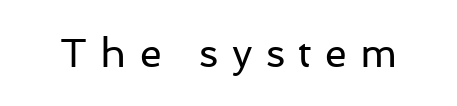
The image shows 40 px regular-weight sans-serif type, upright; set unusually wide letter spacing (+0.33 em), not underlined; low stroke contrast and a medium x-height.
